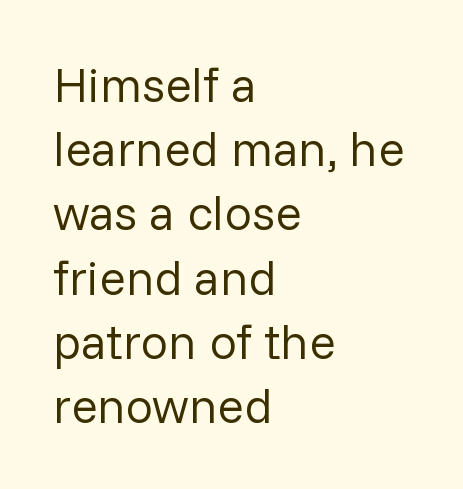
Stem width sits at or under what a default text font uses. Does the lettering tilt? It doesn't — this is upright. Casual observation: everything's shoved over to the left. Regular leading. Note the varied advance widths — an 'i' is clearly narrower than an 'm'. Between one letter and the next there's only the usual sliver of space.
